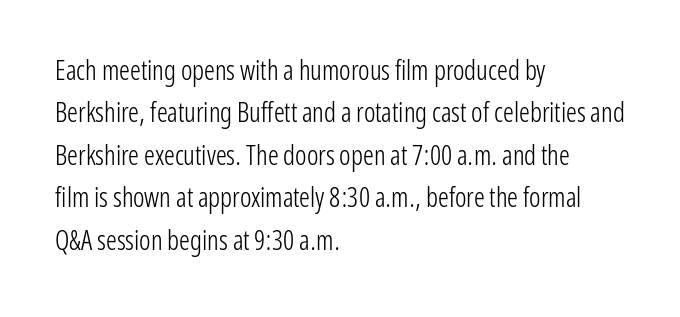
Characters follow at the spacing the type designer built in. Where is the straight margin? On the left. Weight: regular or lighter. Check the space under the baseline: it is left empty. Each new line begins a customary step beneath the previous one.
